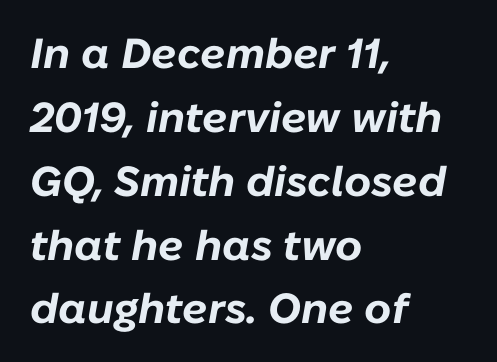
{"italic": "yes", "lean": "right", "slant_degrees": 10, "bold": "yes", "weight": "bold", "width": "normal", "stroke_contrast": "low", "x_height": "medium", "monospaced": "no", "underline": "no", "align": "left", "line_spacing": "normal", "line_spacing_ratio": 1.52, "letter_spacing": "normal", "letter_spacing_em": 0.0, "glyph_px": 42}
